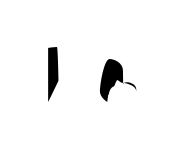
{"serif": "no", "width": "normal", "stroke_contrast": "low", "x_height": "medium", "monospaced": "no", "underline": "no", "letter_spacing": "wide", "letter_spacing_em": 0.45, "glyph_px": 79}
